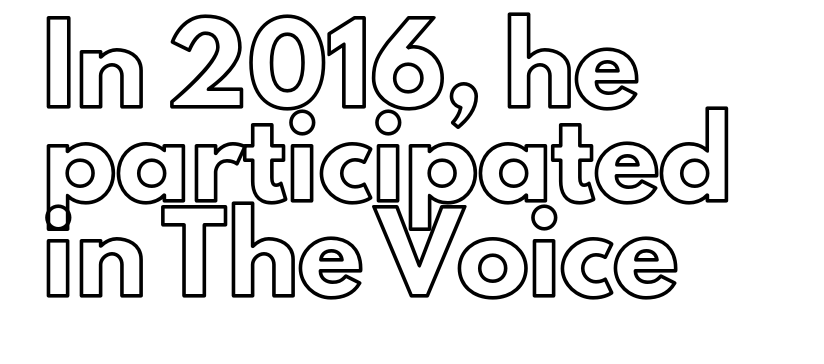
Evenly set lines give the paragraph a standard silhouette. Short and long lines alike share a common starting point at left. Looks like regular typesetting: each glyph gets only the width it needs. The specimen reads as upright at a glance.
